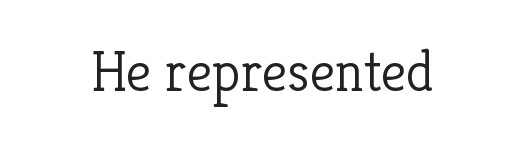
Each letter keeps its own natural width here, so spacing adapts to shape. Does the type have serifs? Yes, each stem ends in a small foot. This rendering features lettering with no underline. A light-to-regular cut is what we see here.
